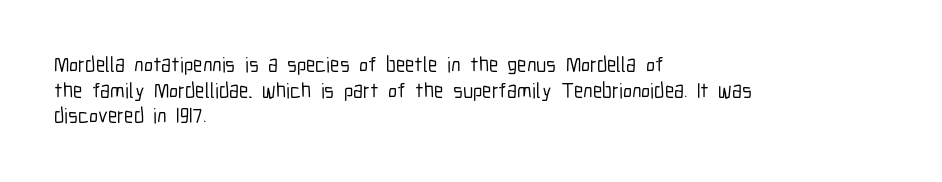
{"italic": "no", "underline": "no", "align": "left", "line_spacing_ratio": 1.22, "letter_spacing": "normal", "letter_spacing_em": 0.0, "glyph_px": 21}
